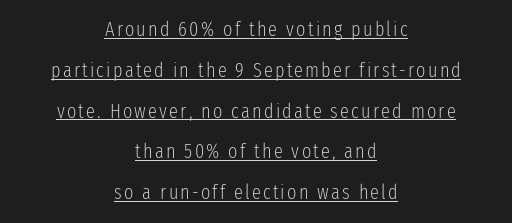
Q: Is the text bold? A: No.
Q: Is the text italic (slanted)? A: No, it is upright.
Q: Is the text underlined? A: Yes.
Q: How is the paragraph aligned? A: Centered.
Q: Is the spacing between lines tight, normal or loose? A: Loose.
